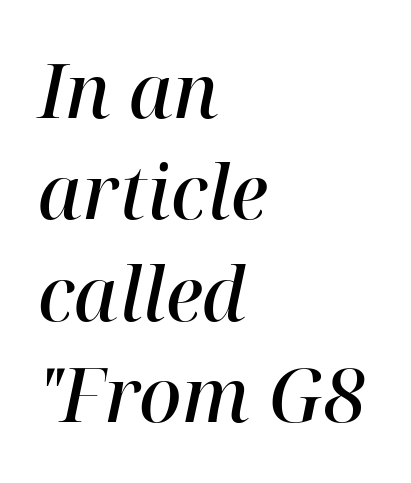
The image shows 74 px semibold serif type, italic (leaning right); set left-aligned, normal line spacing (1.37x), normal letter spacing, not underlined; high stroke contrast and a medium x-height.
